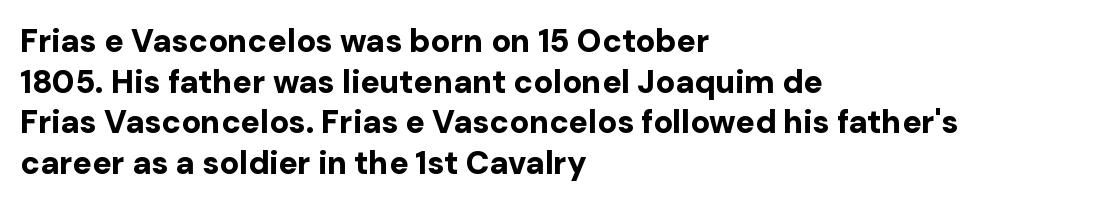
{"serif": "no", "italic": "no", "bold": "yes", "weight": "bold", "width": "normal", "stroke_contrast": "low", "x_height": "medium", "monospaced": "no", "underline": "no", "align": "left", "line_spacing": "normal", "line_spacing_ratio": 1.27, "letter_spacing": "normal", "letter_spacing_em": 0.0, "glyph_px": 32}
